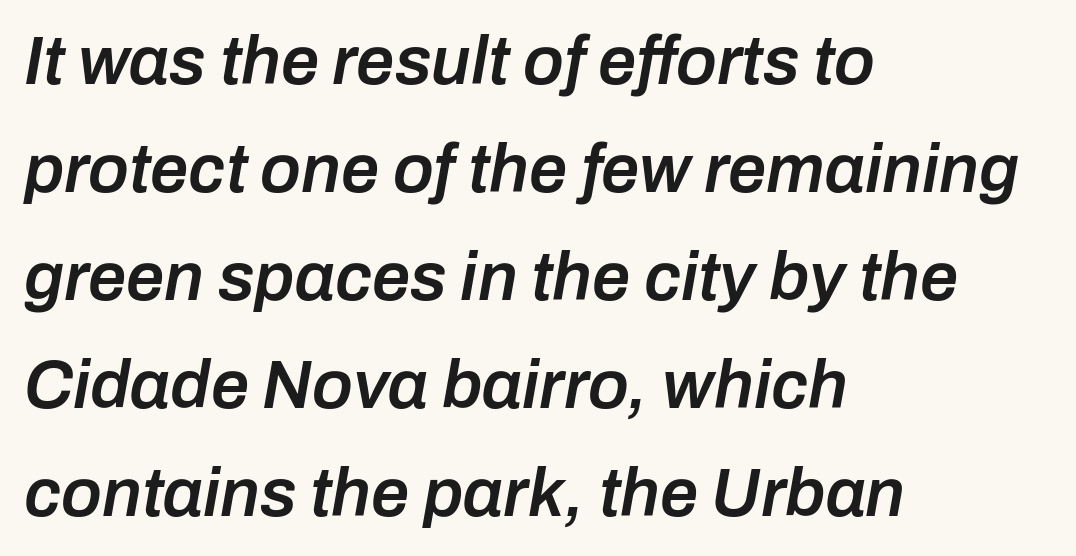
{"italic": "yes", "lean": "right", "slant_degrees": 10, "bold": "semi", "weight": "semibold", "width": "normal", "stroke_contrast": "low", "x_height": "medium", "monospaced": "no", "underline": "no", "align": "left", "line_spacing": "normal", "line_spacing_ratio": 1.59, "letter_spacing": "normal", "letter_spacing_em": 0.0, "glyph_px": 68}
